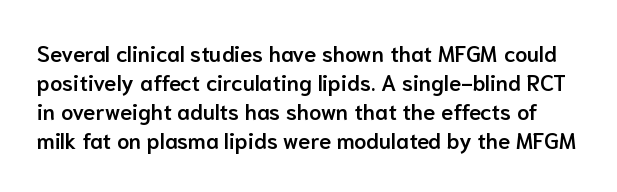
Q: Is the text bold? A: Semi-bold.
Q: Is the text italic (slanted)? A: No, it is upright.
Q: Is the text underlined? A: No.
Q: Is the spacing between letters normal or unusually wide? A: Normal.
Q: Is the spacing between lines tight, normal or loose? A: Normal.
